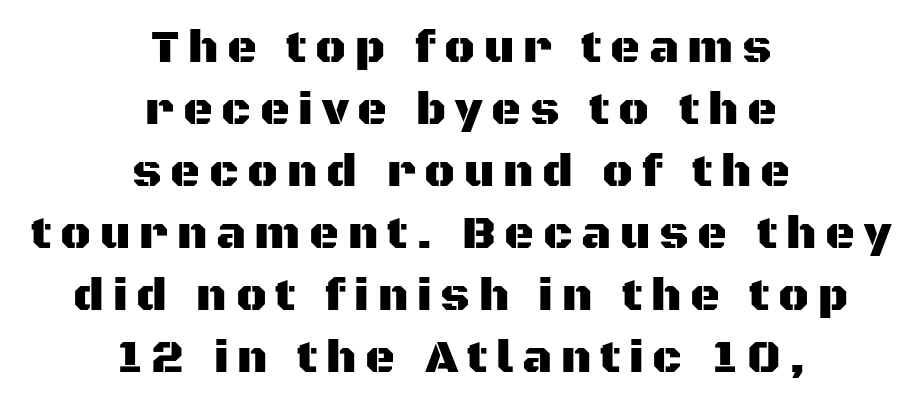
Summary of vertical rhythm: regular, with standard interline spacing. No feet cap the strokes, marking this as sans-serif type. This is the regular roman posture of the typeface. Alignment: centered. Anything drawn beneath the words? Only blank space.
